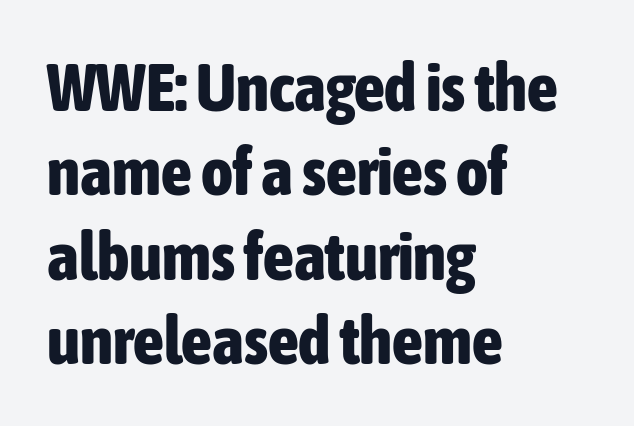
Note the varied advance widths — an 'i' is clearly narrower than an 'm'. The glyphs have the mass of a bold cut. Lines of text with bare space underneath. The rendering anchors every line to the left-hand side. The axis of the letterforms is exactly vertical.
